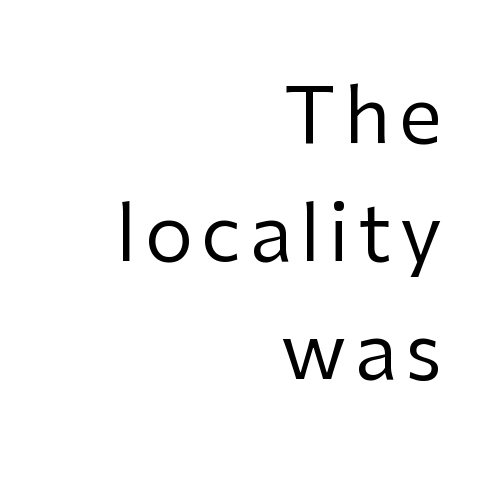
{"serif": "no", "italic": "no", "bold": "no", "weight": "regular", "width": "normal", "stroke_contrast": "low", "x_height": "medium", "monospaced": "no", "underline": "no", "align": "right", "line_spacing": "normal", "line_spacing_ratio": 1.53, "glyph_px": 77}
